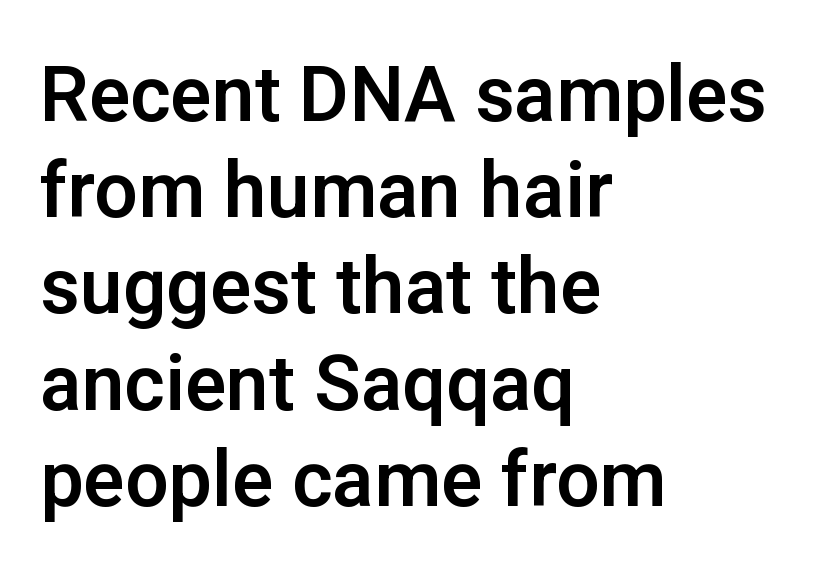
{"serif": "no", "italic": "no", "width": "normal", "stroke_contrast": "low", "x_height": "medium", "monospaced": "no", "underline": "no", "align": "left", "line_spacing": "normal", "line_spacing_ratio": 1.25, "letter_spacing": "normal", "letter_spacing_em": 0.0, "glyph_px": 77}
